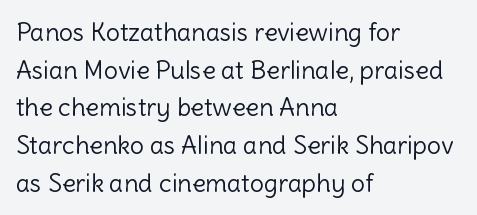
{"italic": "no", "bold": "no", "underline": "no", "align": "left", "line_spacing": "normal", "line_spacing_ratio": 1.51, "letter_spacing": "normal", "letter_spacing_em": 0.0, "glyph_px": 25}
